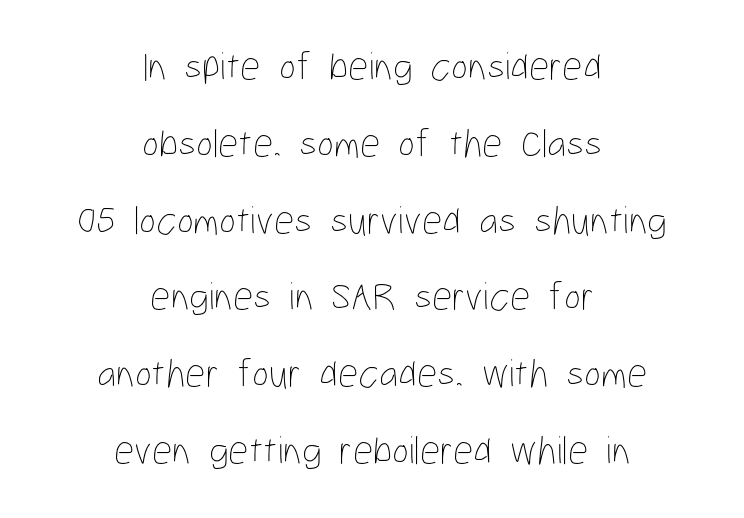
The image shows 40 px thin, condensed type, upright; set centered, loose line spacing (1.92x), normal letter spacing, not underlined; low stroke contrast and a medium x-height.
